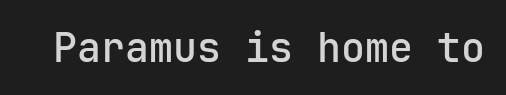
The image shows 40 px semibold sans-serif type, upright; set normal letter spacing, not underlined; low stroke contrast and a medium x-height.
